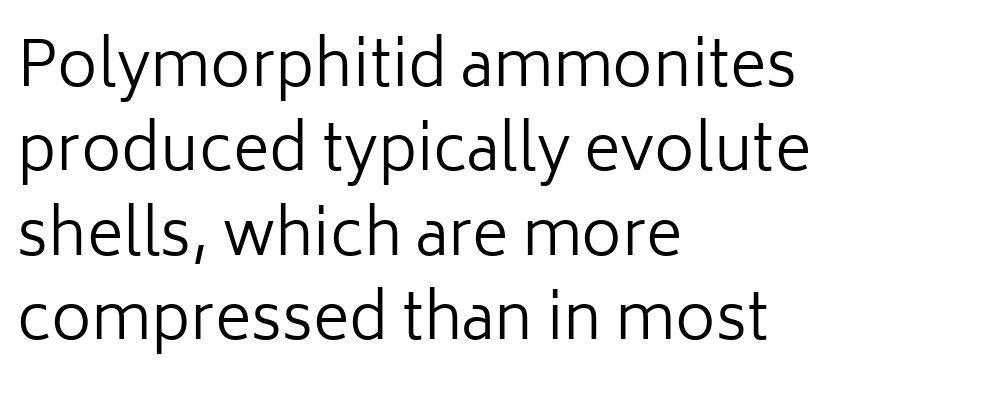
{"serif": "no", "italic": "no", "bold": "no", "weight": "regular", "width": "normal", "stroke_contrast": "low", "x_height": "medium", "monospaced": "no", "underline": "no", "align": "left", "line_spacing": "normal", "line_spacing_ratio": 1.36, "letter_spacing": "normal", "letter_spacing_em": 0.0, "glyph_px": 62}
